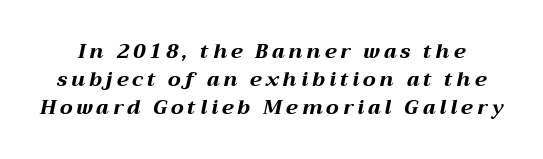
{"italic": "yes", "lean": "right", "slant_degrees": 12, "bold": "yes", "underline": "no", "line_spacing": "normal", "line_spacing_ratio": 1.39, "letter_spacing": "wide", "letter_spacing_em": 0.2, "glyph_px": 20}
